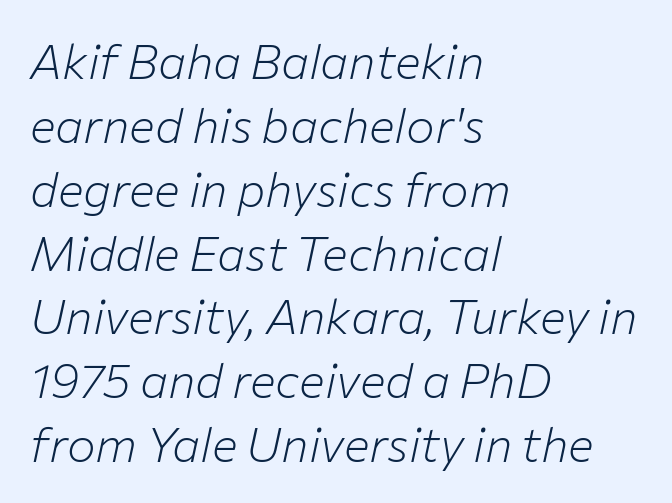
Q: Is the text bold? A: No.
Q: Is the text italic (slanted)? A: Yes, it leans right by about 12 degrees.
Q: Is the text underlined? A: No.
Q: How is the paragraph aligned? A: Left-aligned.
Q: Is the spacing between letters normal or unusually wide? A: Normal.
Q: Is the spacing between lines tight, normal or loose? A: Normal.
Q: Width (condensed, normal, or wide)? A: Normal.
Q: Stroke contrast? A: Low.
Q: x-height? A: Medium.
Q: Monospaced? A: No.
